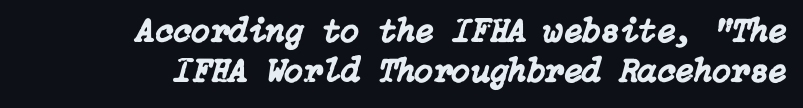
Line ends are locked; line starts wander. This rendering features lettering with no underline. Looking at the ascenders, they clearly lean. The face used here is rendered with its standard letterfit.
